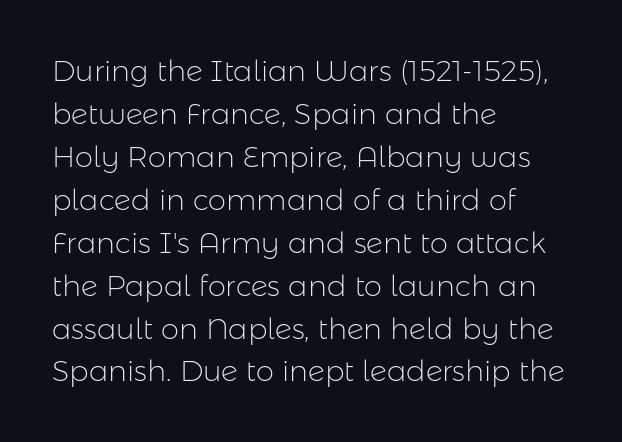
The image shows 29 px light sans-serif type, upright; set left-aligned, normal line spacing (1.48x), normal letter spacing, not underlined; low stroke contrast and a medium x-height.
